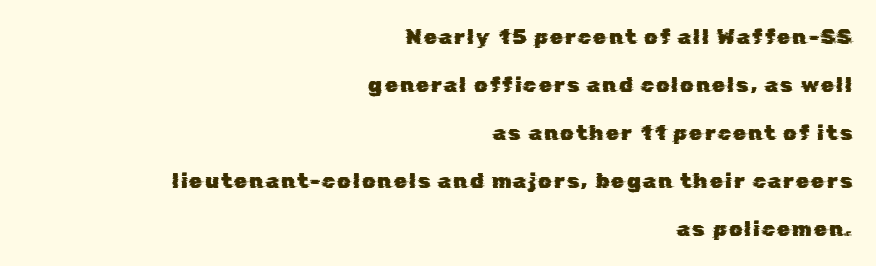
{"underline": "no", "align": "right", "line_spacing": "loose", "line_spacing_ratio": 2.28, "glyph_px": 21}
